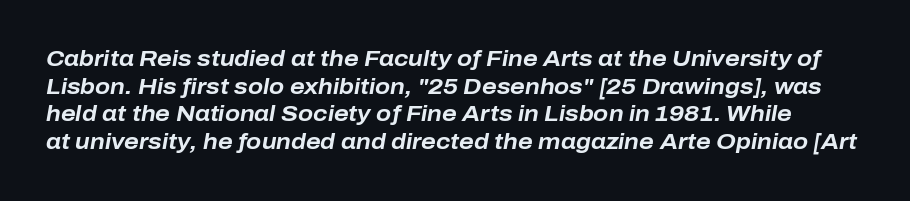
{"italic": "yes", "lean": "right", "slant_degrees": 10, "bold": "yes", "underline": "no", "line_spacing": "normal", "line_spacing_ratio": 1.26, "letter_spacing": "normal", "letter_spacing_em": 0.0, "glyph_px": 22}
